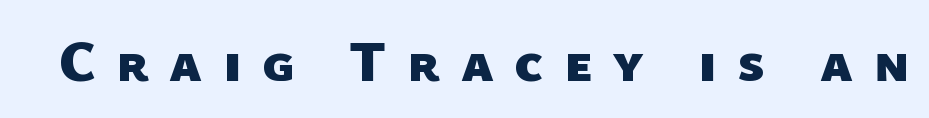
{"serif": "no", "bold": "yes", "weight": "heavy", "width": "normal", "stroke_contrast": "low", "x_height": "medium", "monospaced": "no", "underline": "no", "letter_spacing": "wide", "letter_spacing_em": 0.36, "glyph_px": 57}
